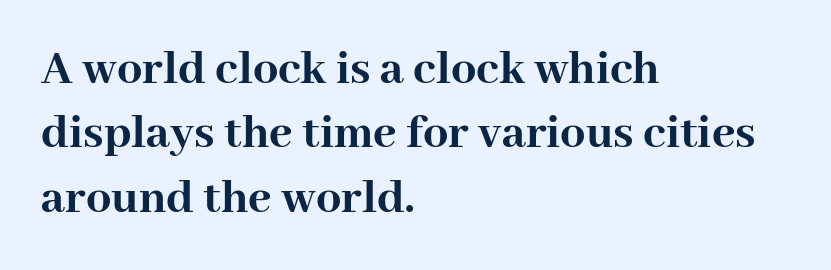
The image shows 50 px semibold serif type, upright; set left-aligned, normal line spacing (1.29x), normal letter spacing, not underlined; high stroke contrast and a medium x-height.
